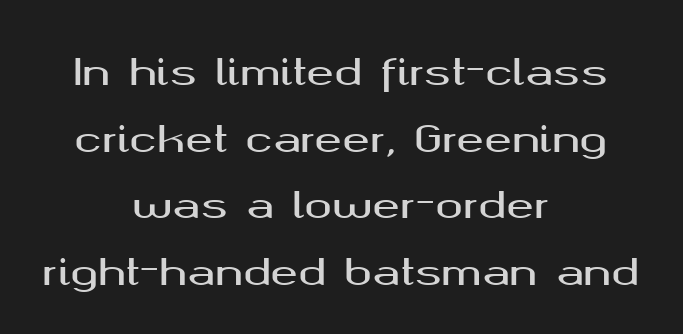
Q: Is the text italic (slanted)? A: No, it is upright.
Q: Is the typeface a serif or a sans-serif typeface? A: Sans-serif.
Q: Is the text underlined? A: No.
Q: How is the paragraph aligned? A: Centered.
Q: Is the spacing between letters normal or unusually wide? A: Normal.
Q: Width (condensed, normal, or wide)? A: Wide.
Q: Stroke contrast? A: Medium.
Q: x-height? A: Medium.
Q: Monospaced? A: No.
